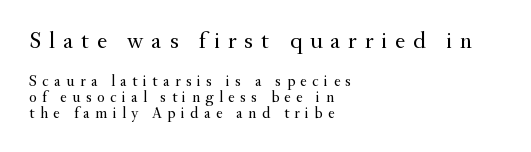
Q: Is the text bold? A: No.
Q: Is the text italic (slanted)? A: No, it is upright.
Q: Is the text underlined? A: No.
Q: How is the paragraph aligned? A: Left-aligned.
Q: Is the spacing between letters normal or unusually wide? A: Unusually wide.
Q: Is the spacing between lines tight, normal or loose? A: Tight.
Q: Which block of text is set in a larger size, the first (top) or the second (bottom)? A: The first (top) one.
